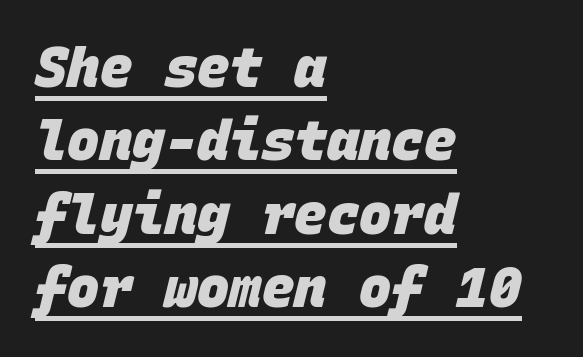
{"serif": "no", "bold": "yes", "weight": "heavy", "width": "normal", "stroke_contrast": "low", "x_height": "large", "monospaced": "yes", "underline": "yes", "align": "left", "line_spacing": "normal", "line_spacing_ratio": 1.36, "letter_spacing": "normal", "letter_spacing_em": 0.0, "glyph_px": 54}
